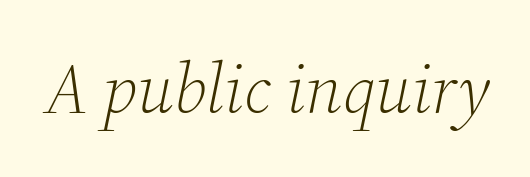
The image shows 70 px light serif type, italic (leaning right); set normal letter spacing, not underlined; medium stroke contrast and a medium x-height.
